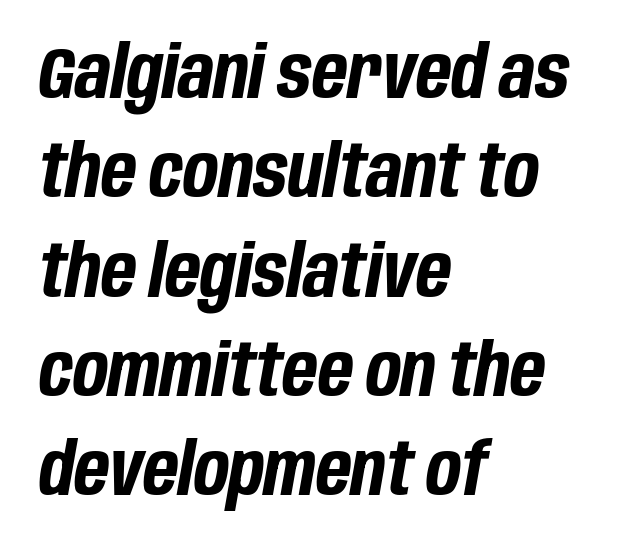
The image shows 73 px bold, condensed type, italic (leaning right); set left-aligned, normal line spacing (1.36x), normal letter spacing, not underlined; low stroke contrast and a large x-height.
